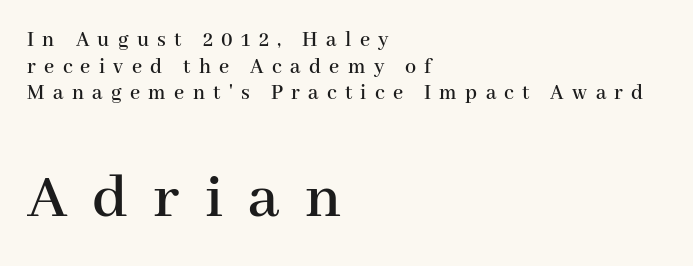
Q: Is the text italic (slanted)? A: No, it is upright.
Q: Is the typeface a serif or a sans-serif typeface? A: Serif.
Q: Is the text underlined? A: No.
Q: How is the paragraph aligned? A: Left-aligned.
Q: Is the spacing between letters normal or unusually wide? A: Unusually wide.
Q: Which block of text is set in a larger size, the first (top) or the second (bottom)? A: The second (bottom) one.
Q: Width (condensed, normal, or wide)? A: Normal.
Q: Stroke contrast? A: High.
Q: x-height? A: Medium.
Q: Monospaced? A: No.
